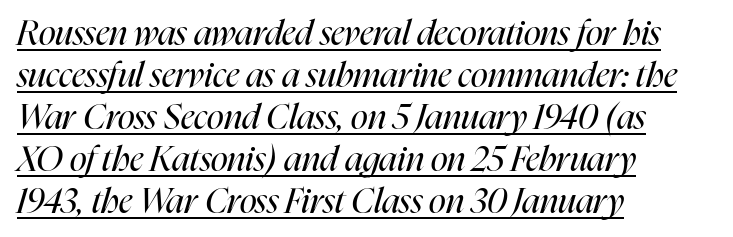
The image shows 35 px regular-weight, condensed type, italic (leaning right); set left-aligned, line spacing 1.2x, normal letter spacing, underlined; high stroke contrast and a medium x-height.
